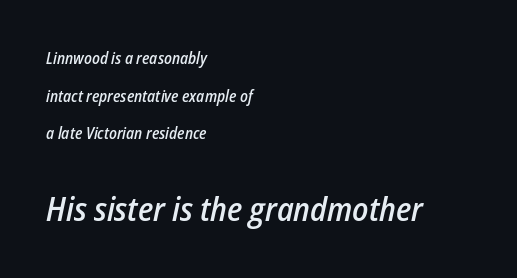
{"italic": "yes", "lean": "right", "slant_degrees": 12, "bold": "semi", "weight": "semibold", "width": "condensed", "stroke_contrast": "low", "x_height": "medium", "monospaced": "no", "underline": "no", "align": "left", "line_spacing": "loose", "line_spacing_ratio": 2.35, "letter_spacing": "normal", "letter_spacing_em": 0.0, "larger_block": "second", "size_ratio": 2.06, "glyph_px": 33}
